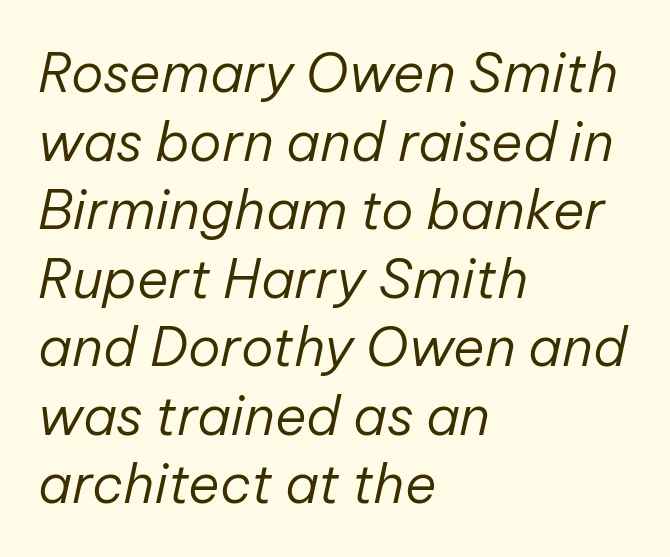
{"italic": "yes", "lean": "right", "slant_degrees": 12, "bold": "no", "weight": "regular", "width": "normal", "stroke_contrast": "low", "x_height": "medium", "monospaced": "no", "underline": "no", "align": "left", "line_spacing": "normal", "line_spacing_ratio": 1.27, "letter_spacing": "normal", "letter_spacing_em": 0.0, "glyph_px": 54}
